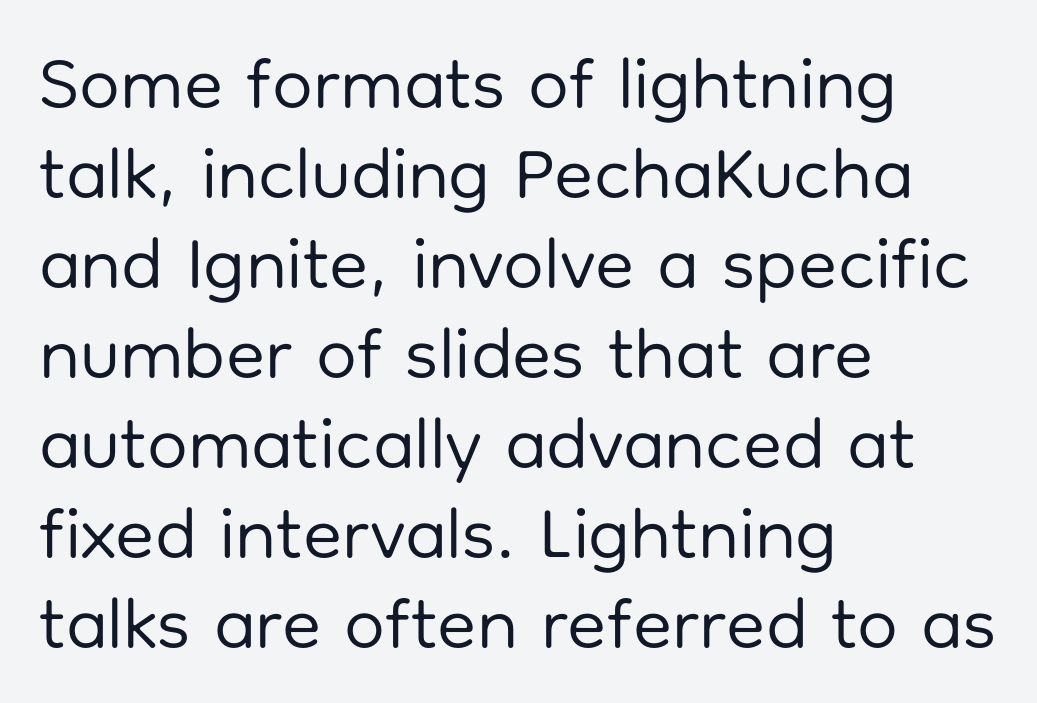
Q: Is the text bold? A: No.
Q: Is the text italic (slanted)? A: No, it is upright.
Q: Is the typeface a serif or a sans-serif typeface? A: Sans-serif.
Q: Is the text underlined? A: No.
Q: How is the paragraph aligned? A: Left-aligned.
Q: Is the spacing between letters normal or unusually wide? A: Normal.
Q: Is the spacing between lines tight, normal or loose? A: Normal.
Q: Width (condensed, normal, or wide)? A: Normal.
Q: Stroke contrast? A: Low.
Q: x-height? A: Medium.
Q: Monospaced? A: No.
